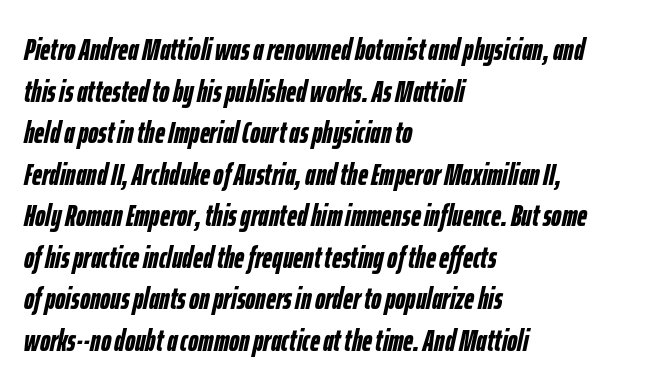
Q: Is the text bold? A: Yes.
Q: Is the text italic (slanted)? A: Yes, it leans right by about 12 degrees.
Q: Is the text underlined? A: No.
Q: How is the paragraph aligned? A: Left-aligned.
Q: Is the spacing between letters normal or unusually wide? A: Normal.
Q: Is the spacing between lines tight, normal or loose? A: Normal.
Q: Width (condensed, normal, or wide)? A: Condensed.
Q: Stroke contrast? A: Low.
Q: x-height? A: Medium.
Q: Monospaced? A: No.
